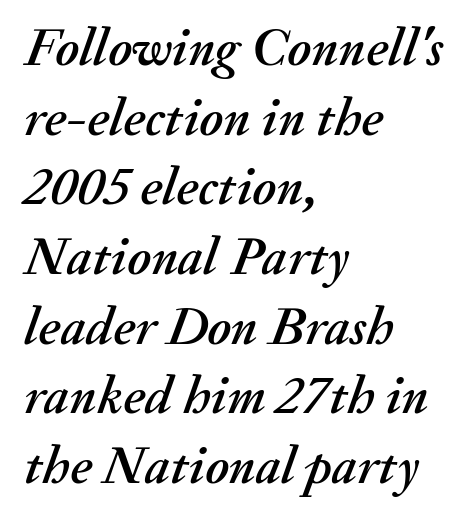
Visually the block forms a straight wall on the left and a jagged coastline on the right. Is this a fixed-width face? No — the glyphs have proportional, varying widths. In terms of letterspacing, this is plain default setting. Reading down the column, the eye jumps a familiar distance to each next line.
